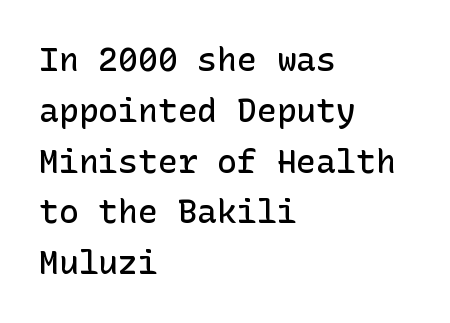
Q: Is the text bold? A: Semi-bold.
Q: Is the text italic (slanted)? A: No, it is upright.
Q: Is the typeface a serif or a sans-serif typeface? A: Sans-serif.
Q: Is the text underlined? A: No.
Q: How is the paragraph aligned? A: Left-aligned.
Q: Is the spacing between letters normal or unusually wide? A: Normal.
Q: Is the spacing between lines tight, normal or loose? A: Normal.
Q: Width (condensed, normal, or wide)? A: Normal.
Q: Stroke contrast? A: Low.
Q: x-height? A: Medium.
